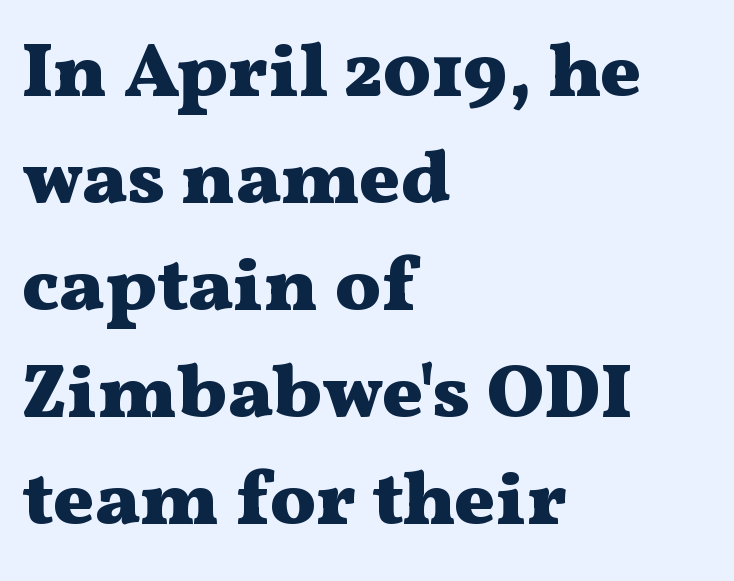
Q: Is the text bold? A: Yes.
Q: Is the text italic (slanted)? A: No, it is upright.
Q: Is the typeface a serif or a sans-serif typeface? A: Serif.
Q: Is the text underlined? A: No.
Q: How is the paragraph aligned? A: Left-aligned.
Q: Is the spacing between letters normal or unusually wide? A: Normal.
Q: Is the spacing between lines tight, normal or loose? A: Normal.
Q: Width (condensed, normal, or wide)? A: Wide.
Q: Stroke contrast? A: Medium.
Q: x-height? A: Medium.
Q: Monospaced? A: No.
